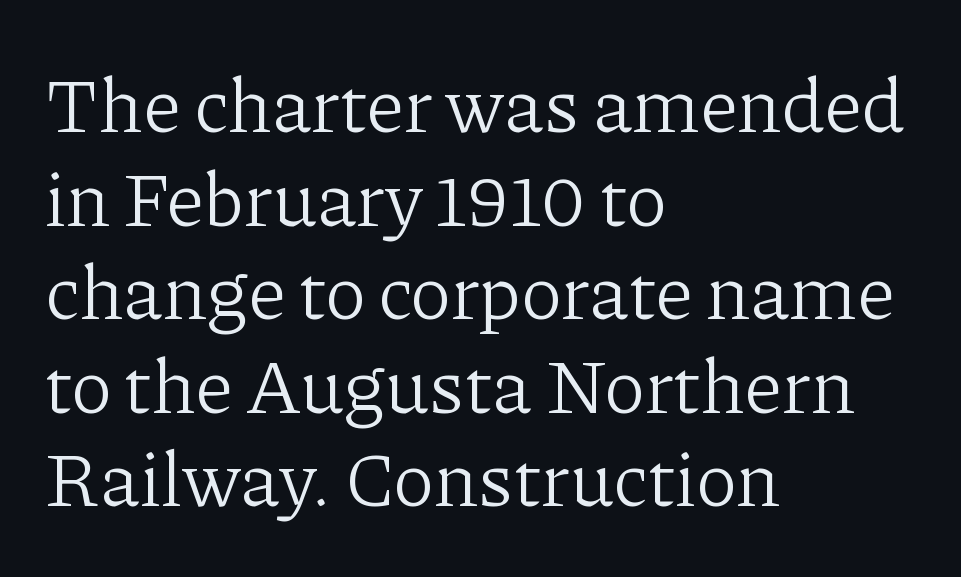
Teacher's note: observe the even left margin — that is flush-left alignment. Letters rest on an invisible, unmarked baseline. Think standard paragraph weight, or any step lighter than that. You could not count columns in this text — the font is proportionally spaced.
